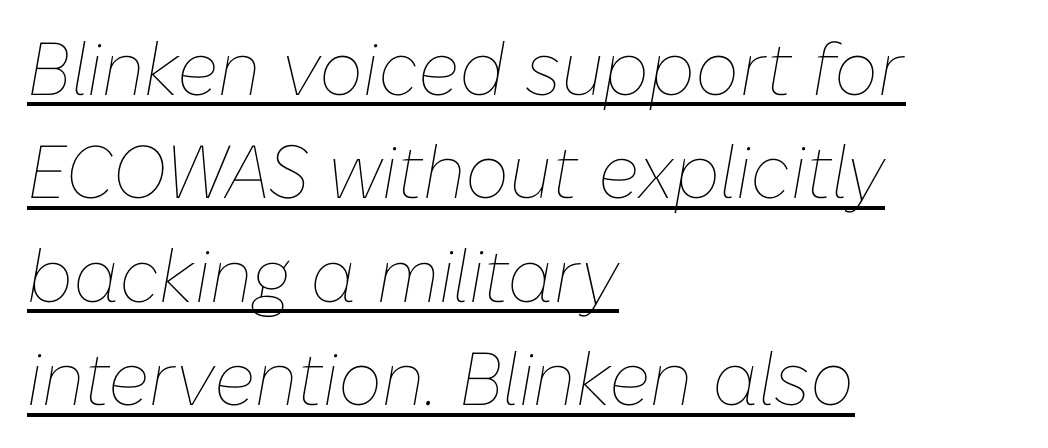
Baseline-to-baseline distance is the conventional proportion of letter height. How are the letters spaced? Ordinarily, with no added tracking. Compared with undecorated copy, this sample adds a rule below the words. This sample has the flowing, uneven cadence of proportional lettering. A classic flush-left, rag-right setting is used for this passage.
